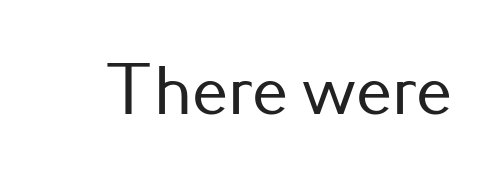
Q: Is the text italic (slanted)? A: No, it is upright.
Q: Is the typeface a serif or a sans-serif typeface? A: Sans-serif.
Q: Is the text underlined? A: No.
Q: Is the spacing between letters normal or unusually wide? A: Normal.
Q: Width (condensed, normal, or wide)? A: Normal.
Q: Stroke contrast? A: Low.
Q: x-height? A: Small.
Q: Monospaced? A: No.
